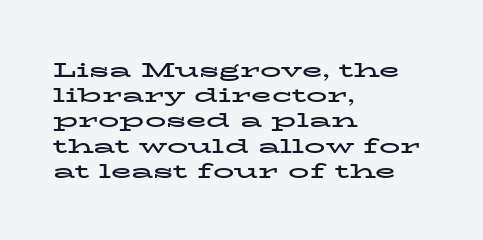
{"italic": "no", "bold": "yes", "underline": "no", "align": "left", "line_spacing_ratio": 1.2, "letter_spacing": "normal", "letter_spacing_em": 0.0, "glyph_px": 21}
